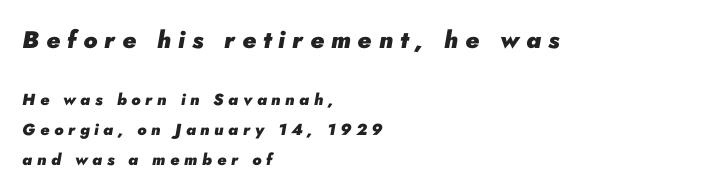
Q: Is the text bold? A: Yes.
Q: Is the text italic (slanted)? A: Yes, it leans right by about 10 degrees.
Q: Is the text underlined? A: No.
Q: How is the paragraph aligned? A: Left-aligned.
Q: Is the spacing between letters normal or unusually wide? A: Unusually wide.
Q: Which block of text is set in a larger size, the first (top) or the second (bottom)? A: The first (top) one.
